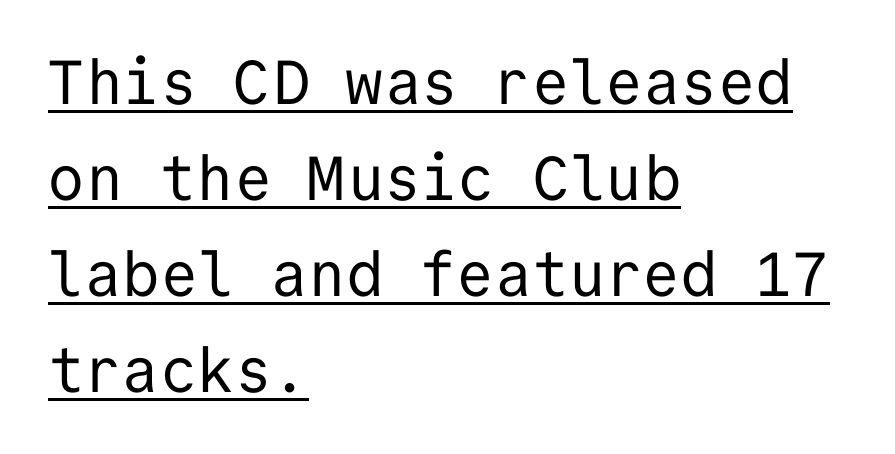
The image shows 62 px regular-weight sans-serif type, upright, monospaced; set left-aligned, normal line spacing (1.55x), normal letter spacing, underlined; low stroke contrast and a medium x-height.
